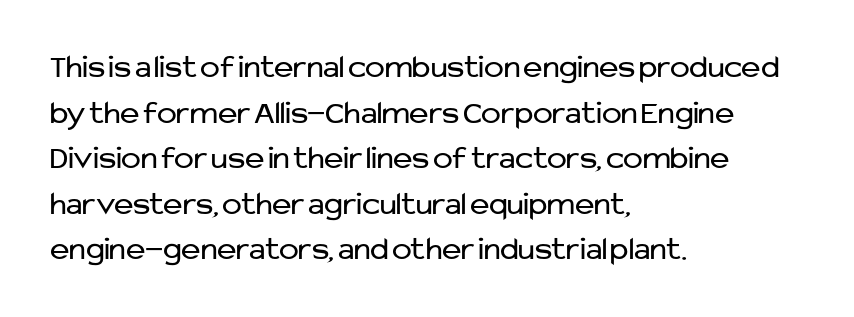
Q: Is the text bold? A: No.
Q: Is the text italic (slanted)? A: No, it is upright.
Q: Is the typeface a serif or a sans-serif typeface? A: Sans-serif.
Q: Is the text underlined? A: No.
Q: How is the paragraph aligned? A: Left-aligned.
Q: Is the spacing between letters normal or unusually wide? A: Normal.
Q: Is the spacing between lines tight, normal or loose? A: Normal.
Q: Width (condensed, normal, or wide)? A: Normal.
Q: Stroke contrast? A: Low.
Q: x-height? A: Medium.
Q: Monospaced? A: No.
